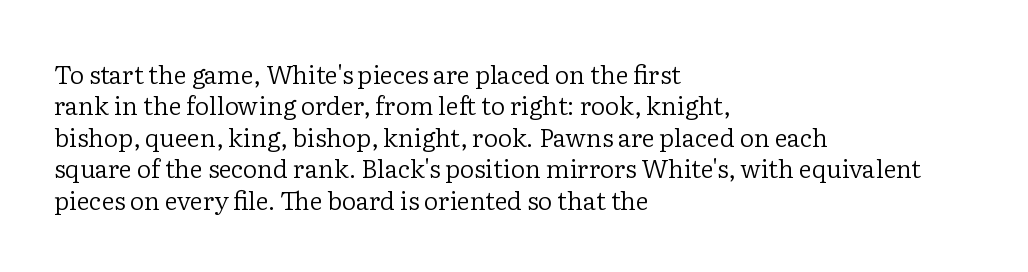
The image shows 25 px text type, upright; set left-aligned, normal line spacing (1.26x), normal letter spacing, not underlined.
